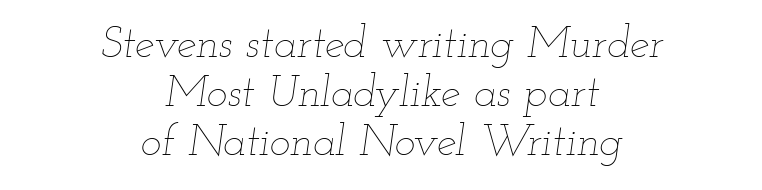
The image shows 44 px thin, wide type, italic (leaning right); set centered, tight line spacing (1.11x), normal letter spacing, not underlined; low stroke contrast and a small x-height.
